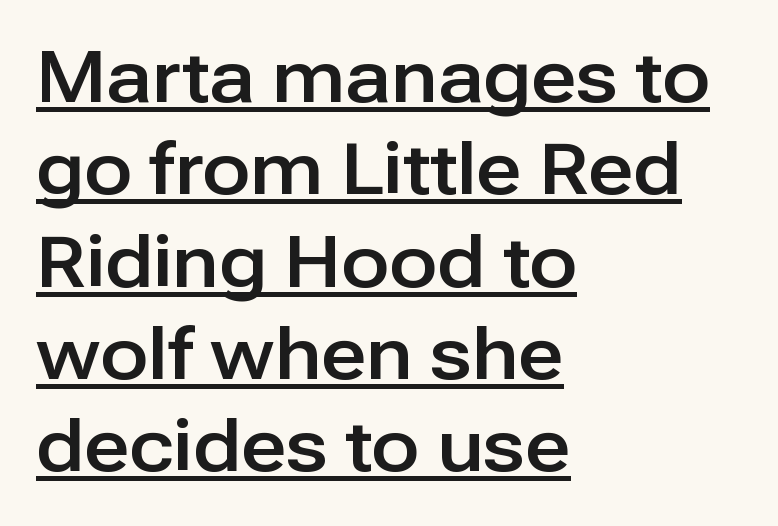
Caption: lettering with a line underneath. Is there any slant? The stems are plumb. Casual observation: everything's shoved over to the left. Rows of type keep a routine distance in the vertical direction. Standard letterfit; no display-style spreading of the glyphs.
